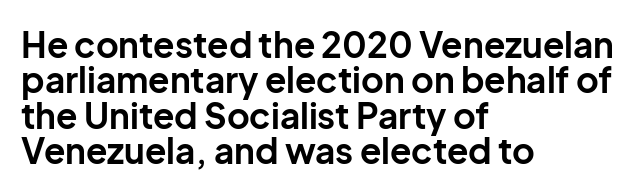
{"serif": "no", "italic": "no", "bold": "yes", "weight": "bold", "width": "normal", "stroke_contrast": "low", "x_height": "medium", "monospaced": "no", "underline": "no", "align": "left", "line_spacing": "tight", "line_spacing_ratio": 1.01, "letter_spacing": "normal", "letter_spacing_em": 0.0, "glyph_px": 35}
